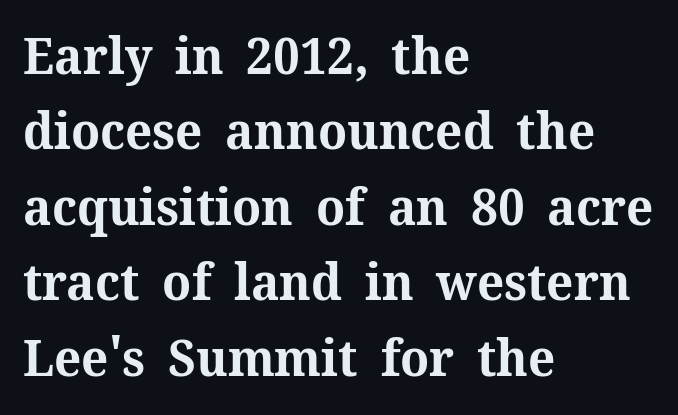
The image shows 51 px bold serif type, upright; set left-aligned, normal line spacing (1.48x), normal letter spacing, not underlined; medium stroke contrast and a medium x-height.
